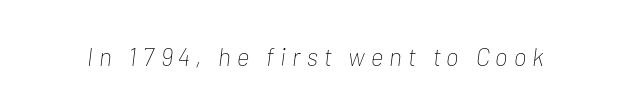
{"italic": "yes", "lean": "right", "slant_degrees": 7, "bold": "no", "underline": "no", "letter_spacing": "wide", "letter_spacing_em": 0.25, "glyph_px": 25}
